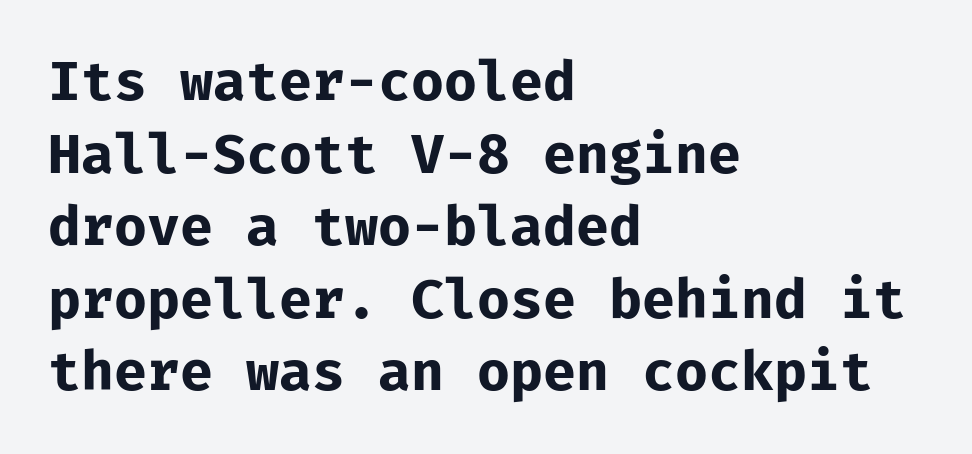
One glance says typical: line gaps are just what's usual. Looks like terminal output: every glyph gets an equal slot. Chunky letters — that's bold for sure. Glance below the letters and you will spot only blank space. Unlike italic type, these characters show no tilt at all. I'd call this a sans setting — the letters go barefoot.
